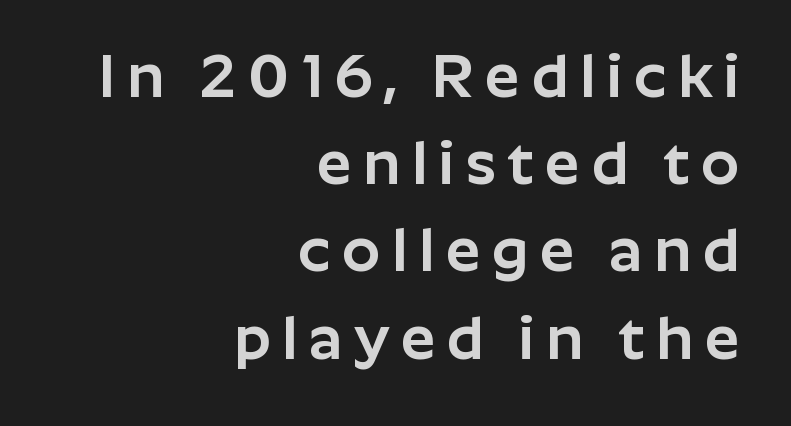
Each letter keeps its own natural width here, so spacing adapts to shape. Vertical spacing — default. Lines of text with bare space underneath. The typography opts for an upright posture over an oblique one.
